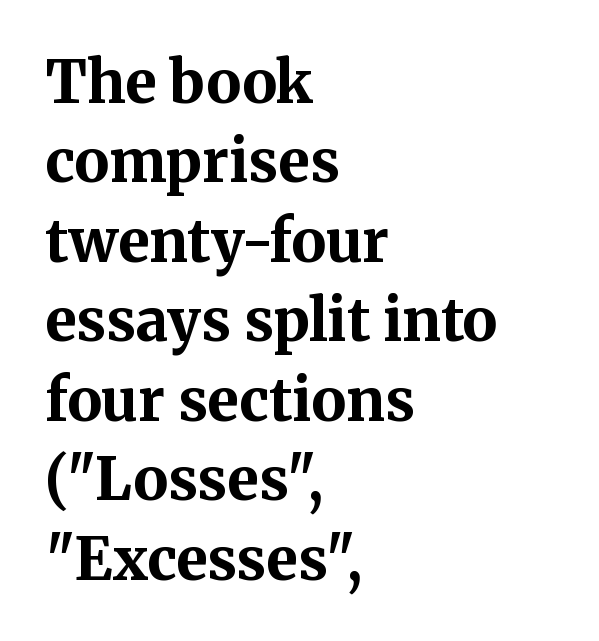
These lines stack with their left ends in a neat column. As a designer I'd log this as weight 700, bold. This sample keeps an unexceptional amount of space between lines. The letterforms sit shoulder to shoulder at normal distance. Bare-footed words on every line. Ascenders rise straight up at ninety degrees.
